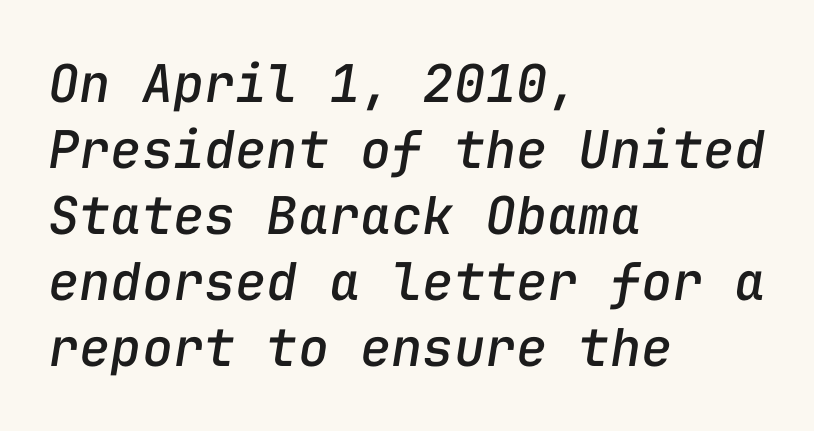
One glance says typical: line gaps are just what's usual. The specimen reads as italic at a glance. This rendering uses left alignment, leaving the right contour irregular. Any mark beneath the type? The region is blank. Here the glyphs are tracked normally, forming tight word shapes.
